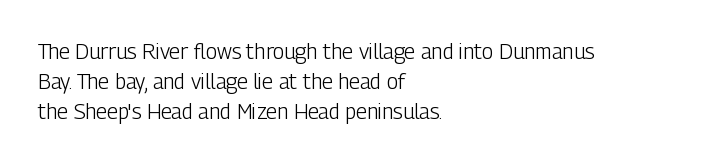
{"italic": "no", "bold": "no", "underline": "no", "align": "left", "line_spacing": "normal", "line_spacing_ratio": 1.44, "letter_spacing": "normal", "letter_spacing_em": 0.0, "glyph_px": 21}
